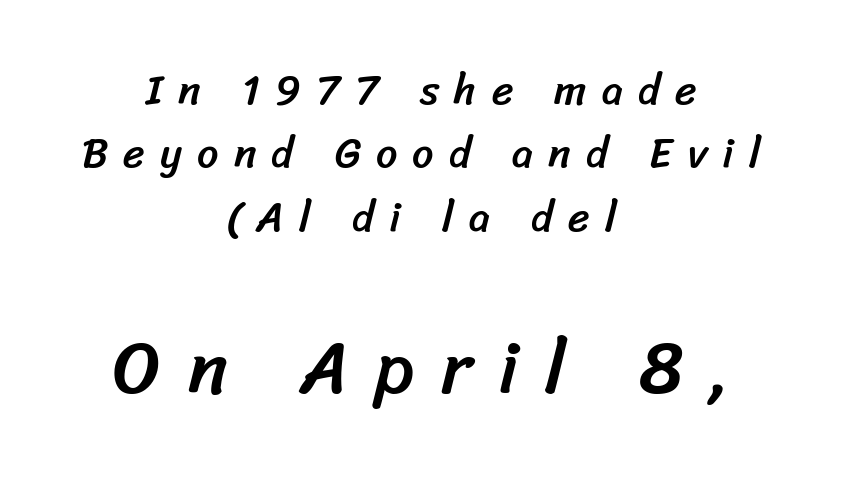
{"serif": "no", "width": "normal", "stroke_contrast": "low", "x_height": "medium", "monospaced": "no", "underline": "no", "align": "center", "line_spacing": "normal", "line_spacing_ratio": 1.51, "letter_spacing": "wide", "letter_spacing_em": 0.36, "larger_block": "second", "size_ratio": 1.76, "glyph_px": 74}
